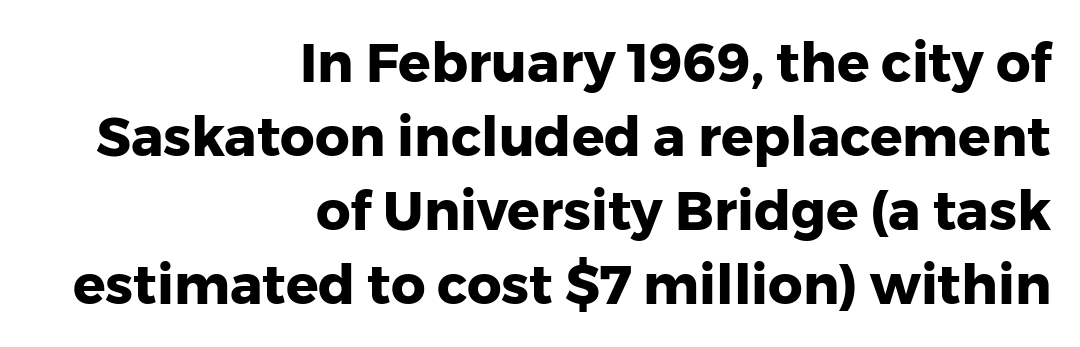
Teacher's note: observe the even right margin — that is flush-right alignment. Chunky letters — that's bold for sure. The letters advance in unequal steps, a hallmark of proportional type. Characters follow at the spacing the type designer built in. Is there any slant? The stems are plumb. The space between consecutive lines is moderate.
